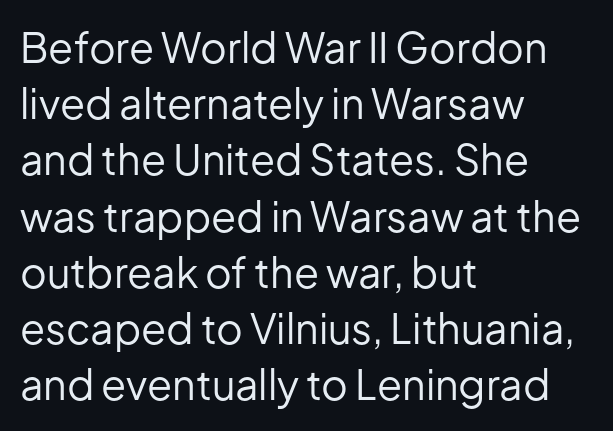
Q: Is the text bold? A: No.
Q: Is the text italic (slanted)? A: No, it is upright.
Q: Is the typeface a serif or a sans-serif typeface? A: Sans-serif.
Q: Is the text underlined? A: No.
Q: How is the paragraph aligned? A: Left-aligned.
Q: Is the spacing between letters normal or unusually wide? A: Normal.
Q: Is the spacing between lines tight, normal or loose? A: Normal.
Q: Width (condensed, normal, or wide)? A: Normal.
Q: Stroke contrast? A: Low.
Q: x-height? A: Medium.
Q: Monospaced? A: No.
